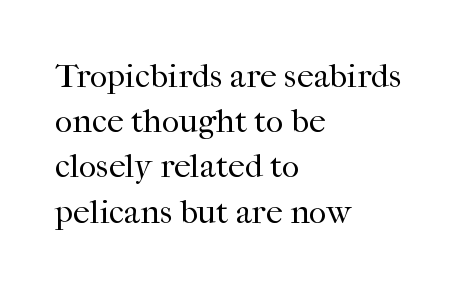
The image shows 34 px regular-weight serif type, upright; set left-aligned, normal line spacing (1.33x), normal letter spacing, not underlined; high stroke contrast and a medium x-height.
